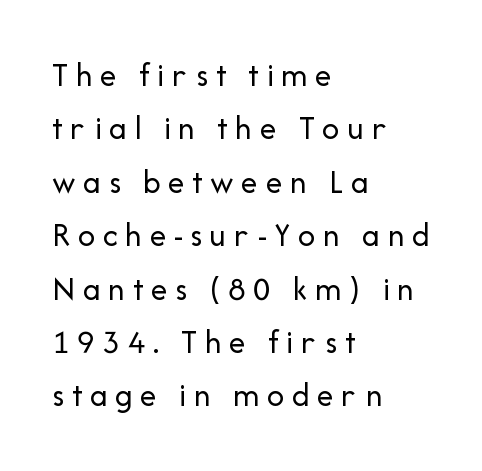
No word sits above an underline. Looks like regular typesetting: each glyph gets only the width it needs. The letters stand upright; this is a roman face. The strokes are not fattened; the text isn't bold. Letter spacing: wide. Reading down the block, your eye returns to a fixed left position each line.
